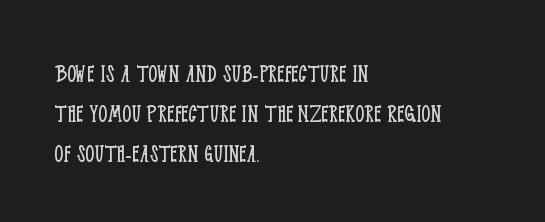
{"serif": "yes", "italic": "no", "bold": "no", "weight": "light", "width": "condensed", "stroke_contrast": "low", "x_height": "large", "monospaced": "no", "underline": "no", "align": "left", "line_spacing": "normal", "line_spacing_ratio": 1.42, "letter_spacing": "normal", "letter_spacing_em": 0.0, "glyph_px": 28}
